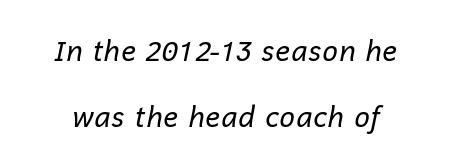
Q: Is the text bold? A: No.
Q: Is the text italic (slanted)? A: Yes, it leans right by about 12 degrees.
Q: Is the text underlined? A: No.
Q: Is the spacing between letters normal or unusually wide? A: Normal.
Q: Is the spacing between lines tight, normal or loose? A: Loose.
Q: Width (condensed, normal, or wide)? A: Normal.
Q: Stroke contrast? A: Low.
Q: x-height? A: Medium.
Q: Monospaced? A: No.
